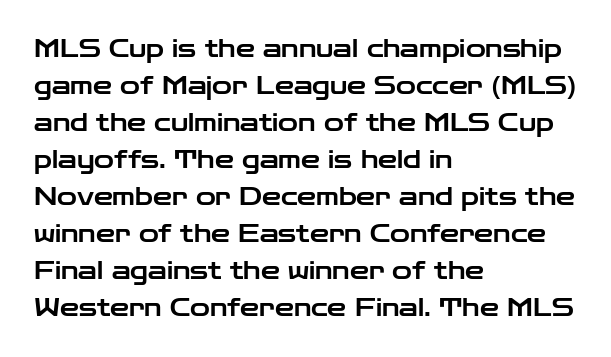
The image shows 24 px text type, upright; set left-aligned, normal line spacing (1.54x), normal letter spacing, not underlined.
